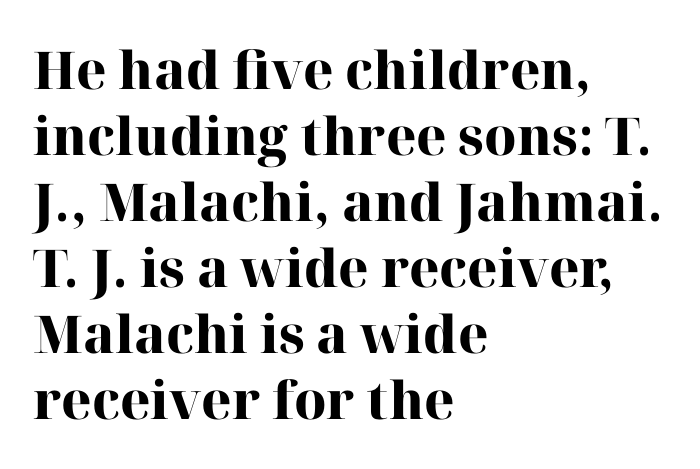
You could not count columns in this text — the font is proportionally spaced. Compared with typical body copy, the letter spacing here is the same. Look at the stroke-to-counter ratio: heavy, a bold. A normal amount of white space separates one row of letters from the next.
